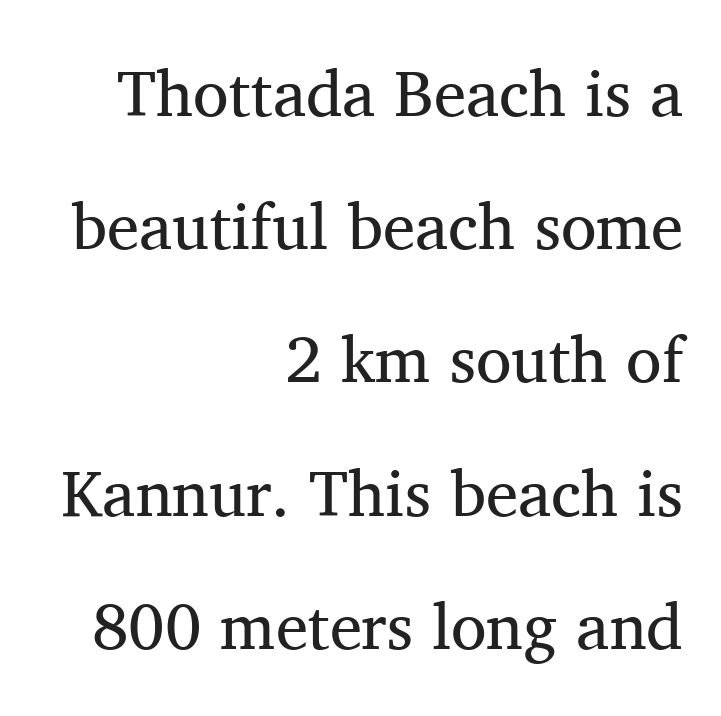
The image shows 65 px regular-weight serif type, upright; set right-aligned, loose line spacing (2.05x), normal letter spacing, not underlined; medium stroke contrast and a medium x-height.
